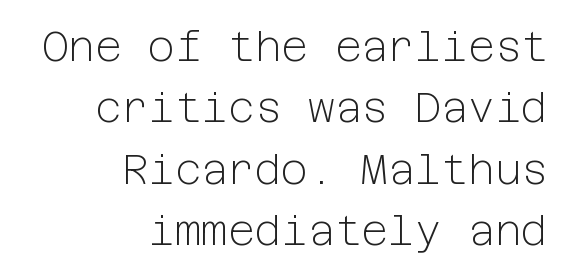
{"serif": "no", "italic": "no", "bold": "no", "weight": "light", "width": "normal", "stroke_contrast": "low", "x_height": "medium", "underline": "no", "align": "right", "line_spacing": "normal", "line_spacing_ratio": 1.5, "letter_spacing": "normal", "letter_spacing_em": 0.0, "glyph_px": 41}
